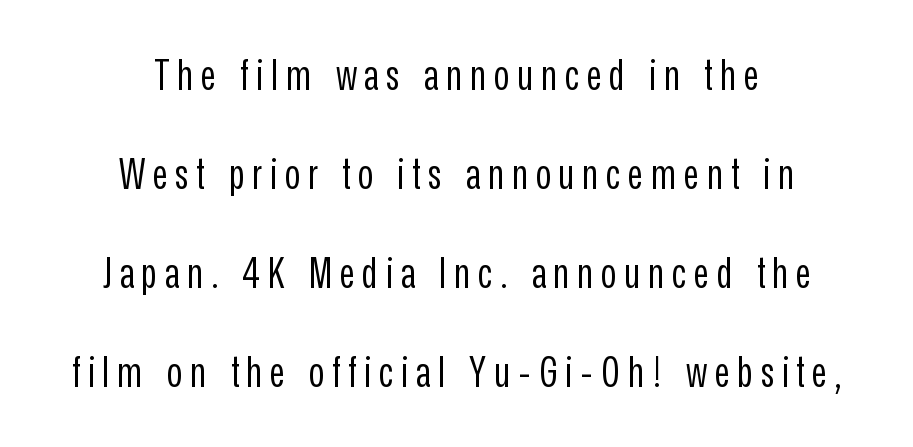
{"serif": "no", "italic": "no", "bold": "no", "weight": "regular", "width": "condensed", "stroke_contrast": "low", "x_height": "medium", "monospaced": "no", "underline": "no", "align": "center", "line_spacing": "loose", "line_spacing_ratio": 2.36, "glyph_px": 42}
